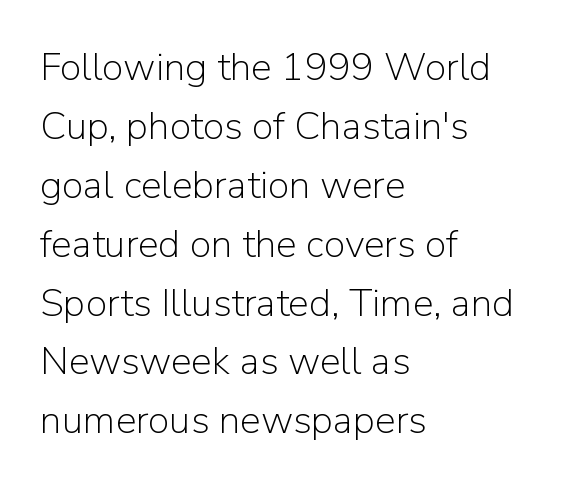
{"serif": "no", "italic": "no", "bold": "no", "weight": "light", "width": "normal", "stroke_contrast": "low", "x_height": "medium", "monospaced": "no", "underline": "no", "align": "left", "line_spacing": "normal", "line_spacing_ratio": 1.51, "letter_spacing": "normal", "letter_spacing_em": 0.0, "glyph_px": 39}
